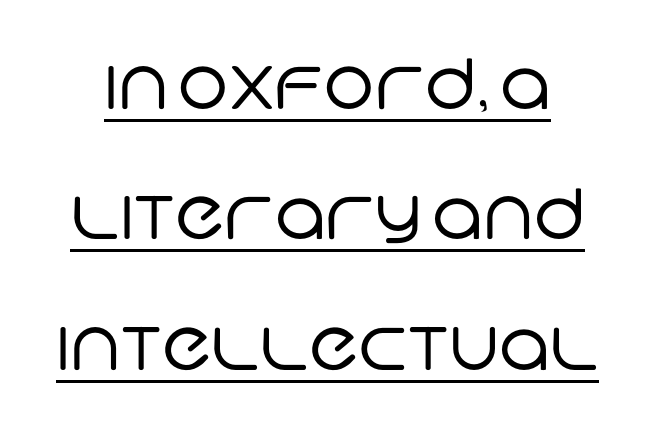
Q: Is the text bold? A: No.
Q: Is the typeface a serif or a sans-serif typeface? A: Sans-serif.
Q: Is the text underlined? A: Yes.
Q: Is the spacing between letters normal or unusually wide? A: Normal.
Q: Width (condensed, normal, or wide)? A: Normal.
Q: Stroke contrast? A: Low.
Q: x-height? A: Large.
Q: Monospaced? A: No.
